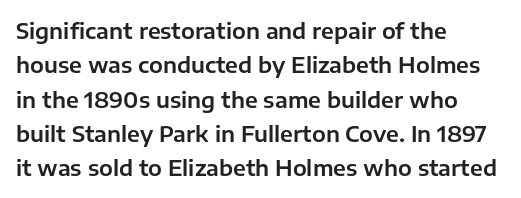
{"italic": "no", "underline": "no", "align": "left", "line_spacing": "normal", "line_spacing_ratio": 1.56, "letter_spacing": "normal", "letter_spacing_em": 0.0, "glyph_px": 22}
